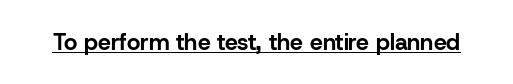
Q: Is the text bold? A: Yes.
Q: Is the text italic (slanted)? A: No, it is upright.
Q: Is the text underlined? A: Yes.
Q: Is the spacing between letters normal or unusually wide? A: Normal.
